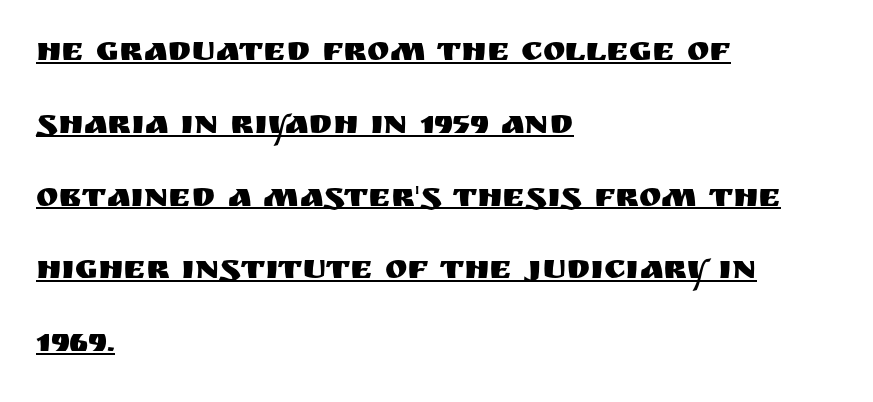
{"serif": "no", "italic": "no", "width": "normal", "stroke_contrast": "medium", "x_height": "large", "monospaced": "no", "underline": "yes", "align": "left", "line_spacing": "loose", "line_spacing_ratio": 2.14, "letter_spacing": "normal", "letter_spacing_em": 0.0, "glyph_px": 34}
